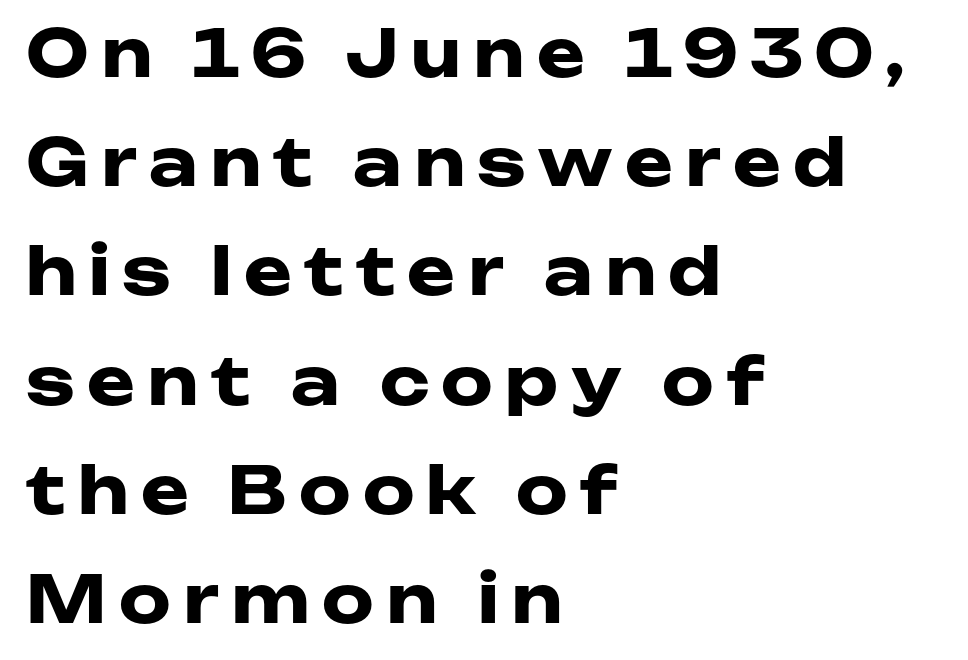
The designer went with a sans here, leaving each stem footless. A typesetter would call this proportional, since set widths differ per character. Tall strokes in this sample are plumb rather than angled. Stroke thickness is high; the sample reads as a true bold. Underlining? Definitely not there.
